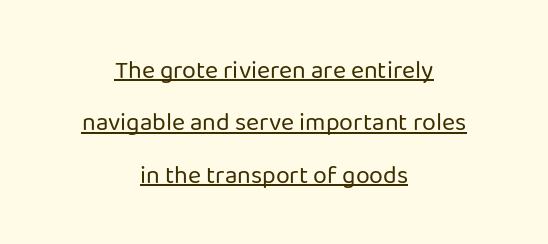
The image shows 25 px text type, upright; set centered, loose line spacing (2.1x), normal letter spacing, underlined.
